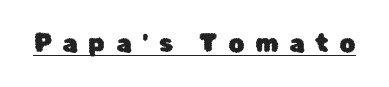
Q: Is the text italic (slanted)? A: No, it is upright.
Q: Is the text underlined? A: Yes.
Q: Is the spacing between letters normal or unusually wide? A: Unusually wide.
